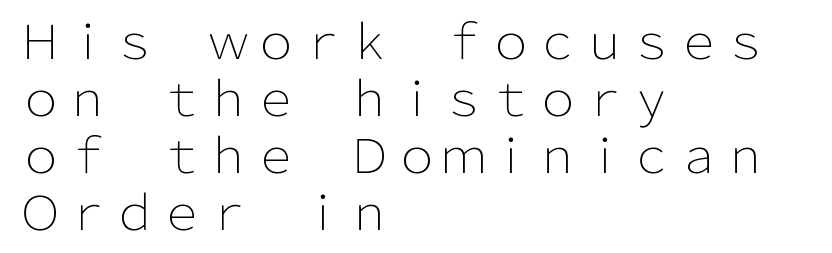
The image shows 47 px light sans-serif type, upright; set left-aligned, line spacing 1.21x, normal letter spacing, not underlined; low stroke contrast and a medium x-height.
